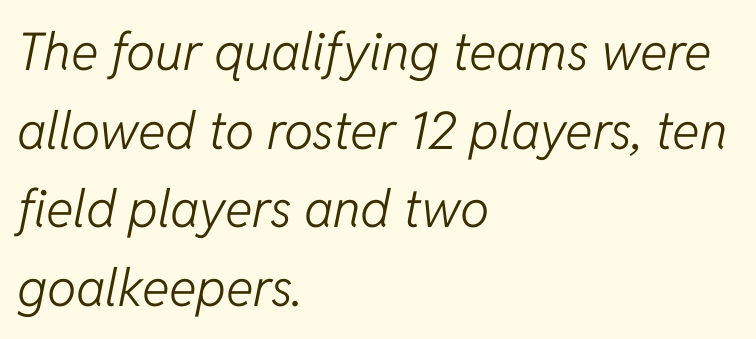
Q: Is the text bold? A: No.
Q: Is the text italic (slanted)? A: Yes, it leans right by about 11 degrees.
Q: Is the text underlined? A: No.
Q: How is the paragraph aligned? A: Left-aligned.
Q: Is the spacing between letters normal or unusually wide? A: Normal.
Q: Is the spacing between lines tight, normal or loose? A: Normal.
Q: Width (condensed, normal, or wide)? A: Normal.
Q: Stroke contrast? A: Low.
Q: x-height? A: Medium.
Q: Monospaced? A: No.
